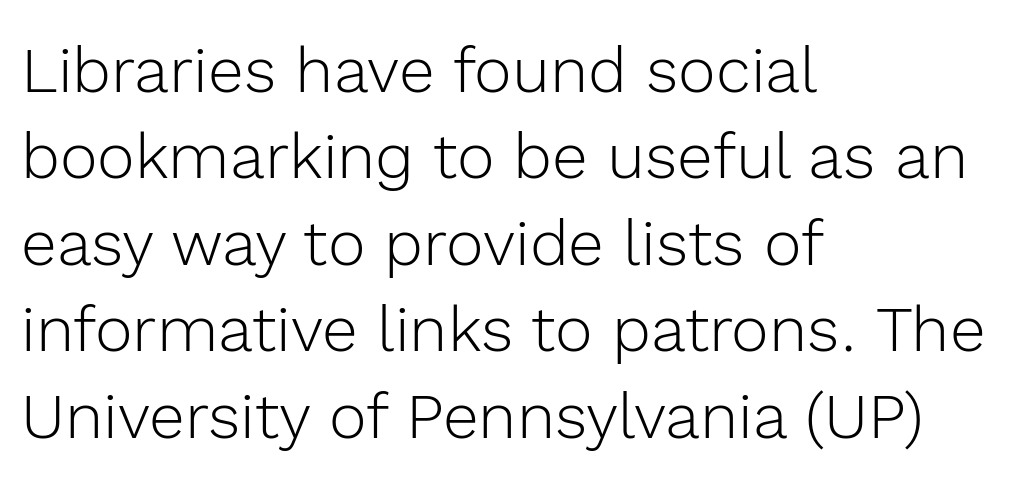
The rows are spaced the way most documents space them. This sample has the flowing, uneven cadence of proportional lettering. On a weight scale, this lands at 450 or below. Students, note that the glyphs here touch the page at normal intervals. A bare baseline throughout the passage.
